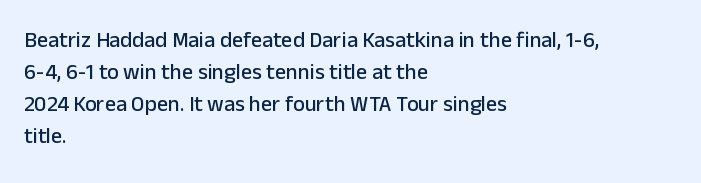
{"italic": "no", "underline": "no", "align": "left", "line_spacing": "normal", "line_spacing_ratio": 1.45, "letter_spacing": "normal", "letter_spacing_em": 0.0, "glyph_px": 22}
